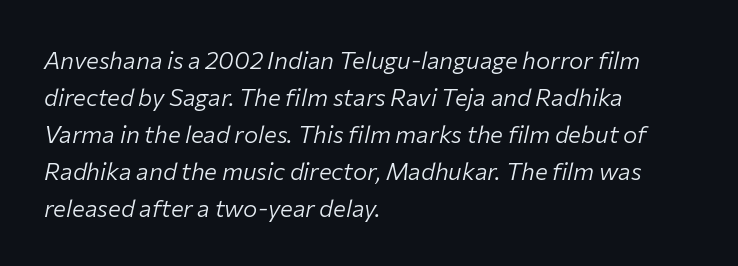
Q: Is the text bold? A: No.
Q: Is the text italic (slanted)? A: Yes, it leans right by about 12 degrees.
Q: Is the text underlined? A: No.
Q: How is the paragraph aligned? A: Left-aligned.
Q: Is the spacing between letters normal or unusually wide? A: Normal.
Q: Is the spacing between lines tight, normal or loose? A: Normal.
